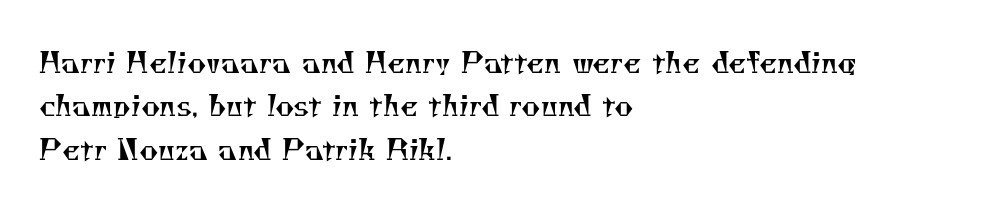
Each letter keeps its own natural width here, so spacing adapts to shape. Normally led — the rows are evenly, conventionally spaced. Visually the block forms a straight wall on the left and a jagged coastline on the right. Tracking here is standard; glyphs follow each other at the usual distance. Old-style or modern, the face here clearly has serifs.
